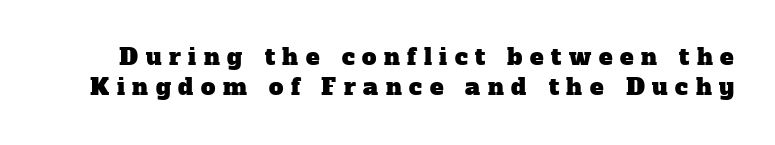
{"underline": "no", "line_spacing": "normal", "line_spacing_ratio": 1.32, "letter_spacing": "wide", "letter_spacing_em": 0.33, "glyph_px": 23}
